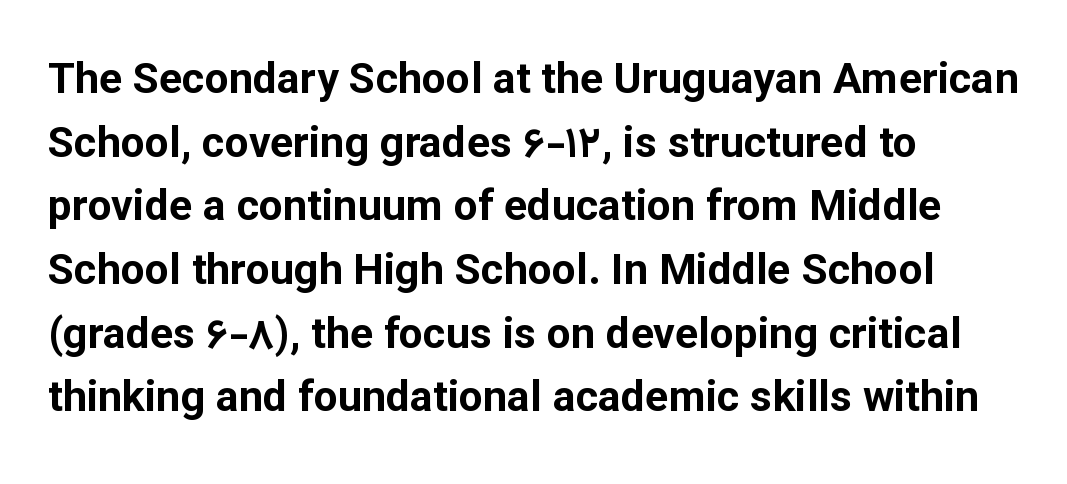
The rendering uses natural spacing where letterforms have individual widths. This is sans-serif lettering, the kind often seen on screens and signage. The type is set solid horizontally, with unmodified tracking. Horizontal alignment here is leftward, the default for most running prose. The gap between lines stays unmarked. Leading: standard.
